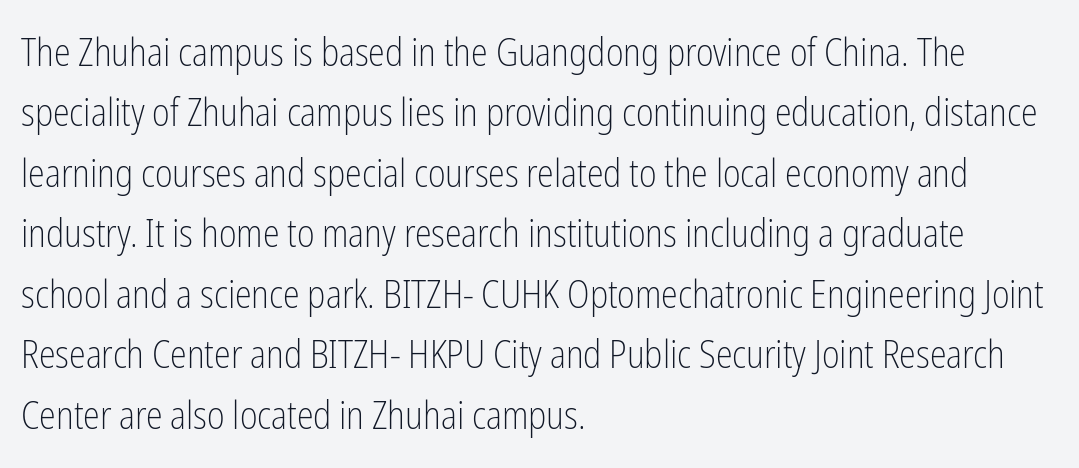
Q: Is the text bold? A: No.
Q: Is the text italic (slanted)? A: No, it is upright.
Q: Is the typeface a serif or a sans-serif typeface? A: Sans-serif.
Q: Is the text underlined? A: No.
Q: How is the paragraph aligned? A: Left-aligned.
Q: Is the spacing between letters normal or unusually wide? A: Normal.
Q: Is the spacing between lines tight, normal or loose? A: Normal.
Q: Width (condensed, normal, or wide)? A: Condensed.
Q: Stroke contrast? A: Low.
Q: x-height? A: Medium.
Q: Monospaced? A: No.
